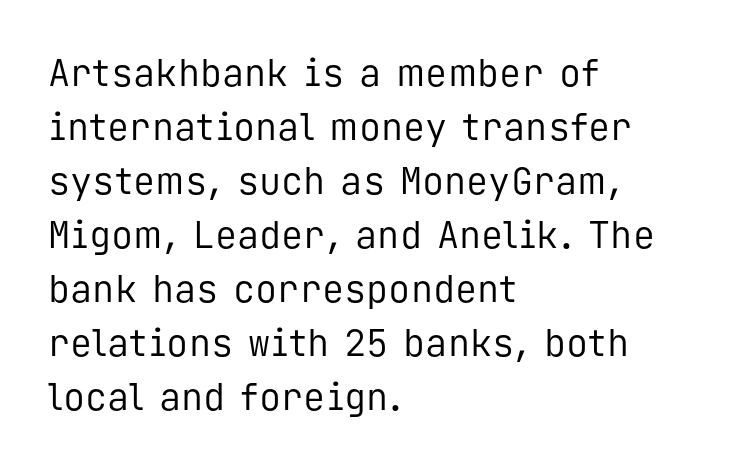
The image shows 37 px regular-weight sans-serif type, upright, monospaced; set left-aligned, normal line spacing (1.46x), normal letter spacing, not underlined; low stroke contrast and a medium x-height.
